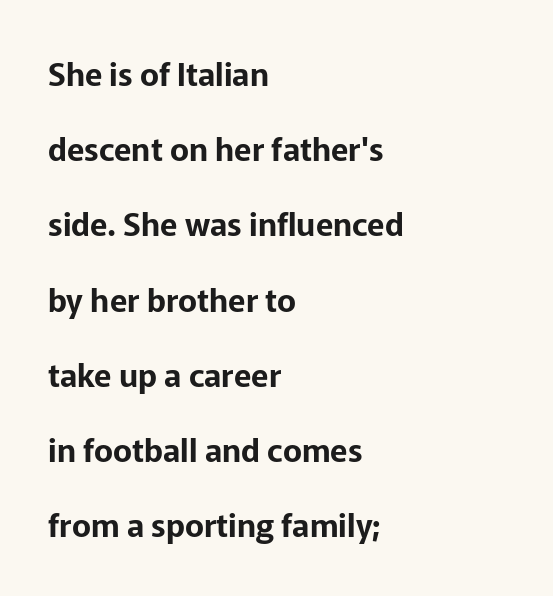
The image shows 32 px sans-serif type, upright; set left-aligned, loose line spacing (2.35x), normal letter spacing, not underlined; low stroke contrast and a medium x-height.
